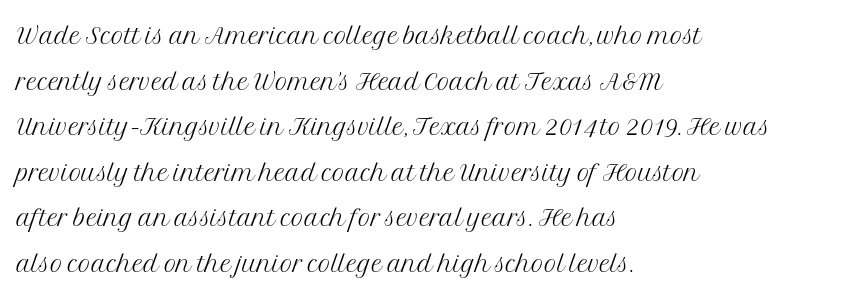
Reading down the block, your eye returns to a fixed left position each line. The strip under each line holds only bare page. Unlike a clean sans, this face finishes its strokes with serifs. Quick note: interline space is typical.
